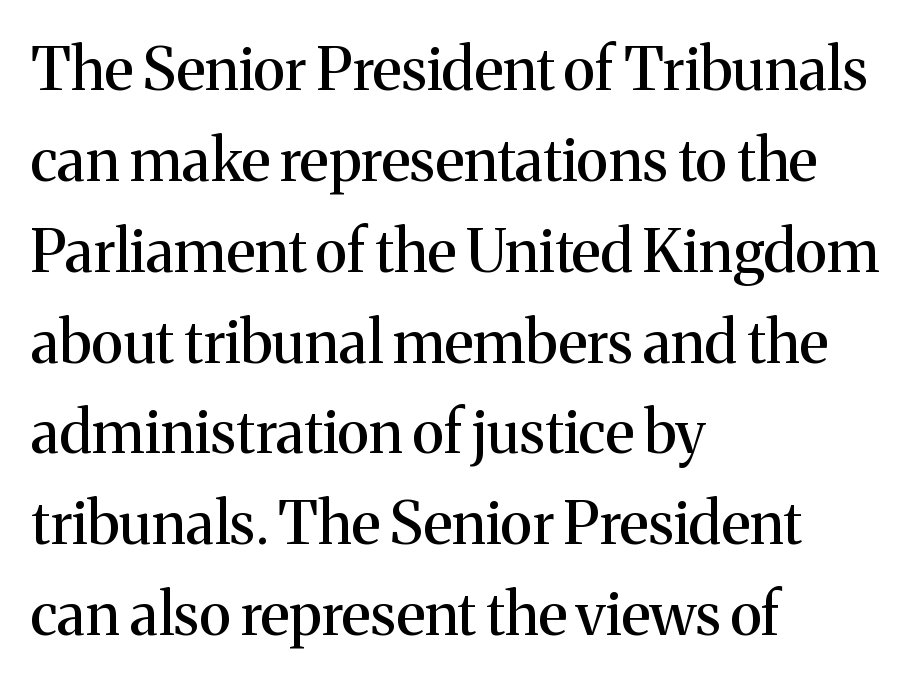
The image shows 59 px serif type, upright; set left-aligned, normal line spacing (1.54x), normal letter spacing, not underlined; medium stroke contrast and a medium x-height.
